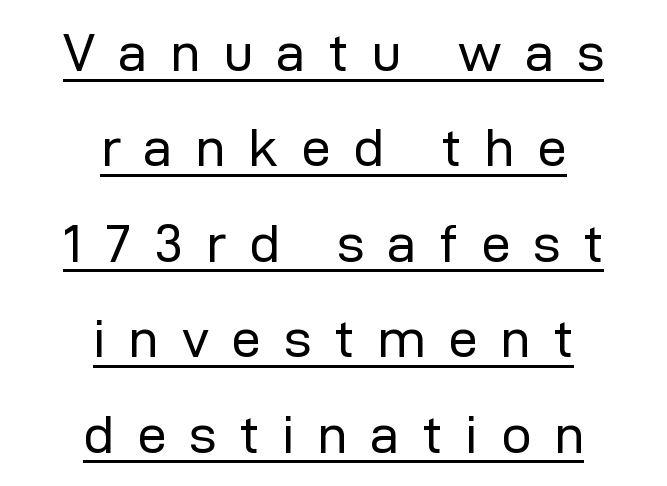
The rendering inserts visible extra space after every character. The characters are drawn with everyday or finer stroke widths. Posture: straight, roman, zero tilt. If you folded the block vertically in half, each line would mirror itself in length. Nothing sits at the stroke ends, so this counts as sans-serif.
